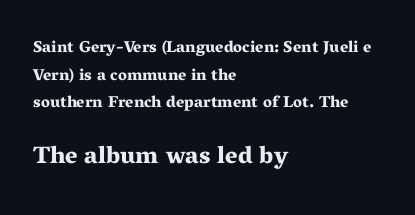
{"italic": "no", "bold": "yes", "underline": "no", "align": "left", "line_spacing_ratio": 1.72, "letter_spacing": "normal", "letter_spacing_em": 0.0, "larger_block": "second", "size_ratio": 1.5, "glyph_px": 24}
